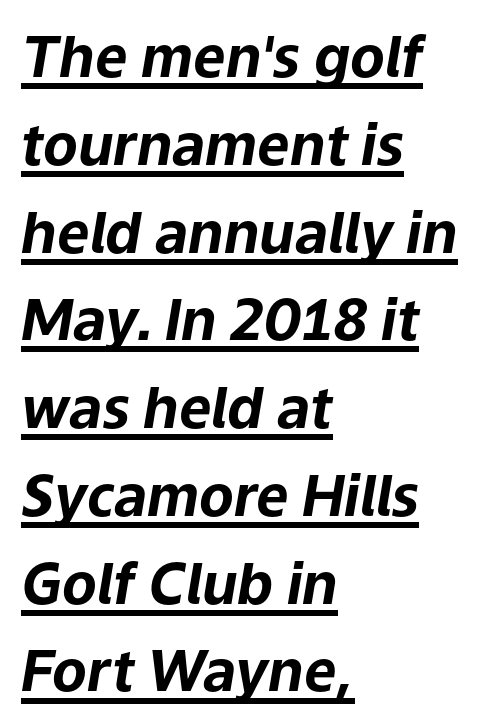
The image shows 57 px bold type, italic (leaning right); set left-aligned, normal line spacing (1.54x), normal letter spacing, underlined; low stroke contrast and a medium x-height.
